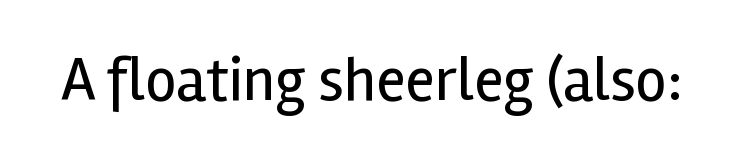
{"serif": "no", "italic": "no", "bold": "no", "weight": "regular", "width": "normal", "x_height": "medium", "monospaced": "no", "underline": "no", "letter_spacing": "normal", "letter_spacing_em": 0.0, "glyph_px": 62}
